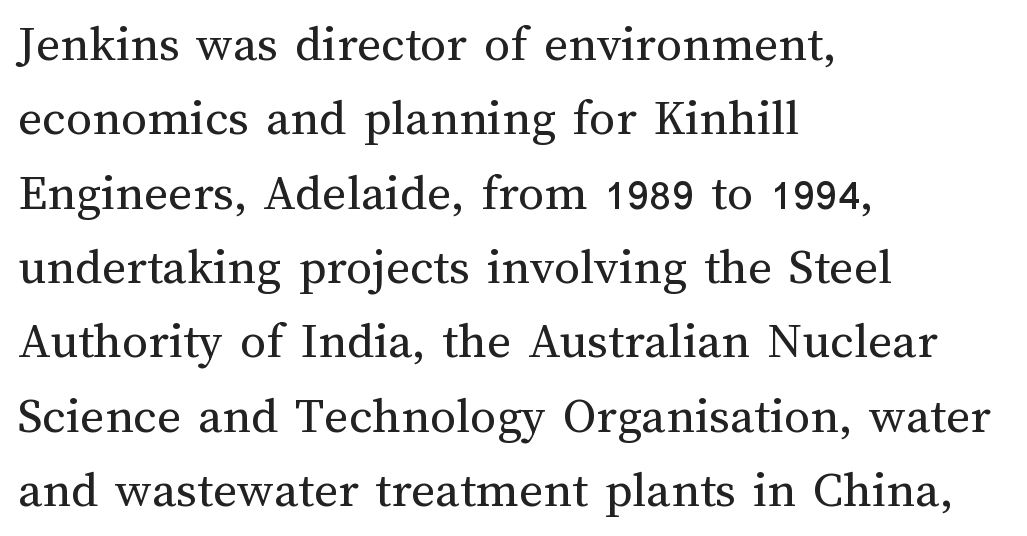
{"italic": "no", "bold": "no", "weight": "regular", "width": "normal", "stroke_contrast": "medium", "x_height": "medium", "monospaced": "no", "underline": "no", "align": "left", "line_spacing": "normal", "line_spacing_ratio": 1.43, "letter_spacing": "normal", "letter_spacing_em": 0.0, "glyph_px": 52}
